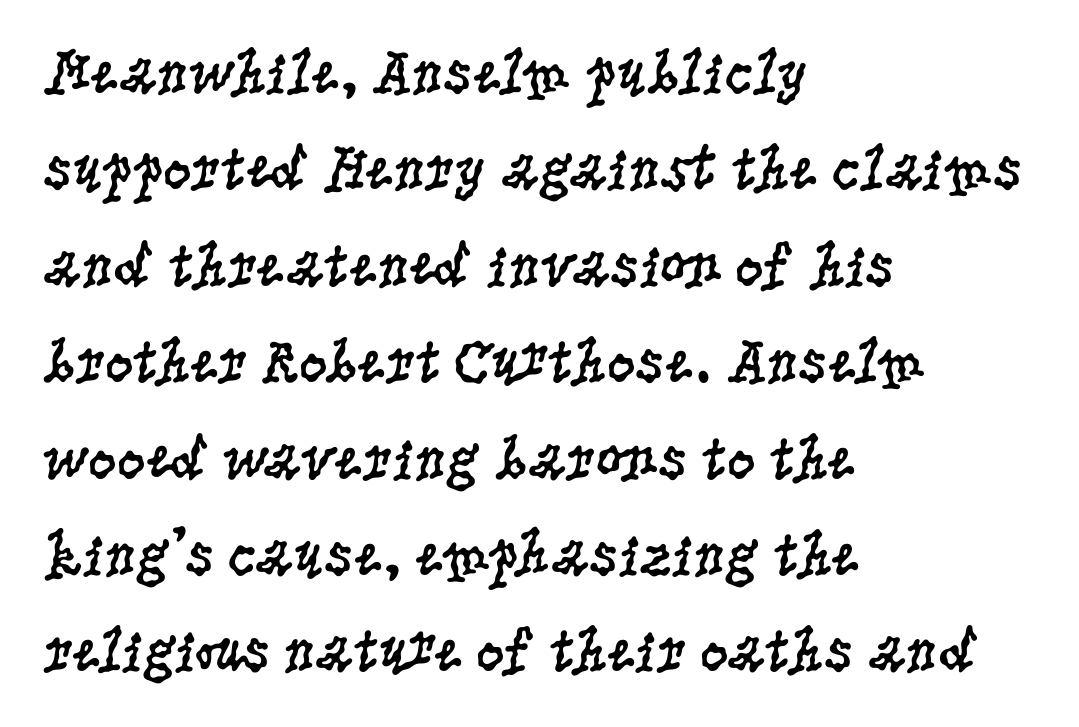
Weight class: somewhere from thin through regular. Descender tails drop into unmarked territory. These lines are rendered in a variable-pitch font. Rows of type keep a routine distance in the vertical direction.
